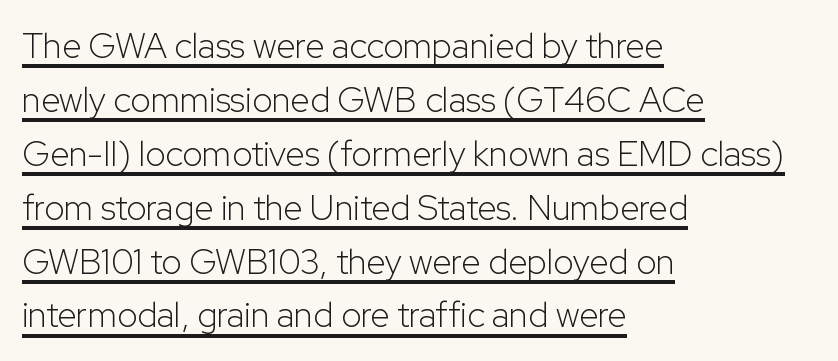
This is not heavy type; no bold has been used. Proportional: the letters do not fall into vertical columns. Quick note: interline space is typical. The rendering keeps characters at their native spacing. Font category for this specimen: sans-serif.
